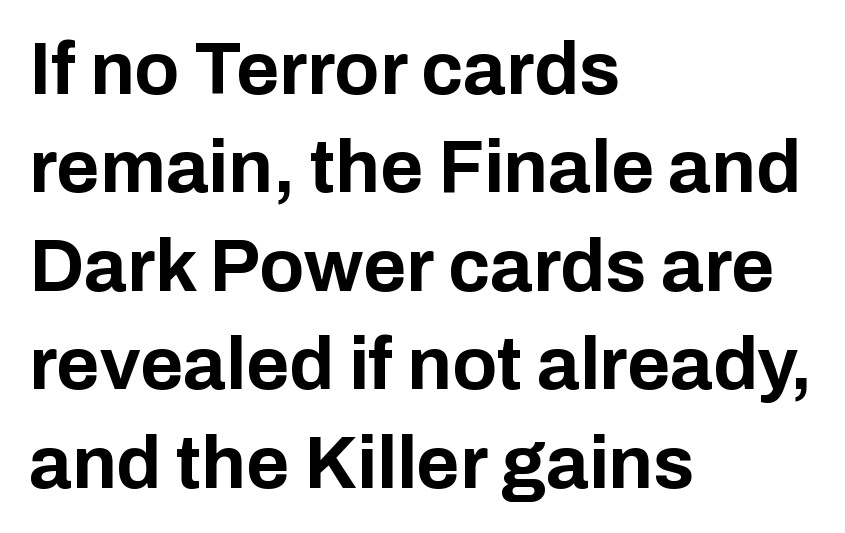
The image shows 74 px bold sans-serif type, upright; set left-aligned, normal line spacing (1.33x), normal letter spacing, not underlined; low stroke contrast and a medium x-height.
